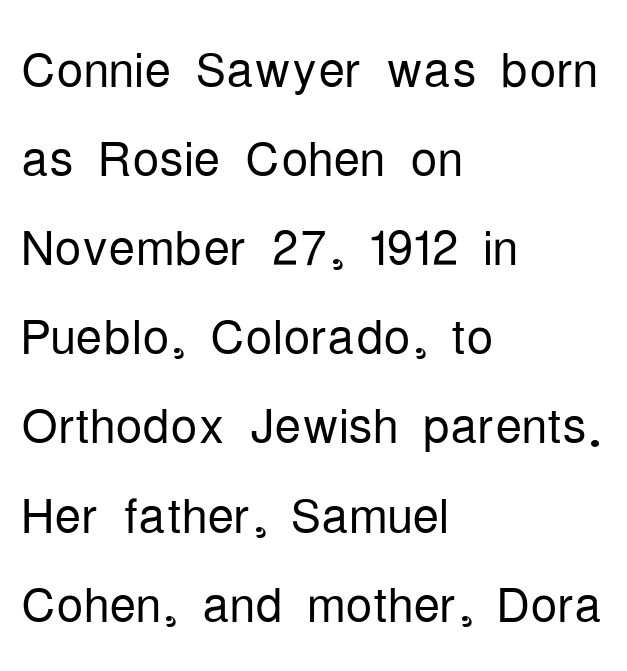
The image shows 67 px light, condensed sans-serif type, upright; set left-aligned, normal line spacing (1.33x), normal letter spacing, not underlined; low stroke contrast and a medium x-height.
